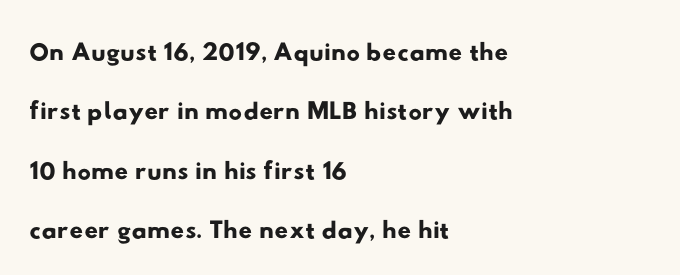
Q: Is the typeface a serif or a sans-serif typeface? A: Sans-serif.
Q: Is the text underlined? A: No.
Q: How is the paragraph aligned? A: Left-aligned.
Q: Is the spacing between letters normal or unusually wide? A: Normal.
Q: Is the spacing between lines tight, normal or loose? A: Normal.
Q: Width (condensed, normal, or wide)? A: Wide.
Q: Stroke contrast? A: Low.
Q: x-height? A: Small.
Q: Monospaced? A: No.
